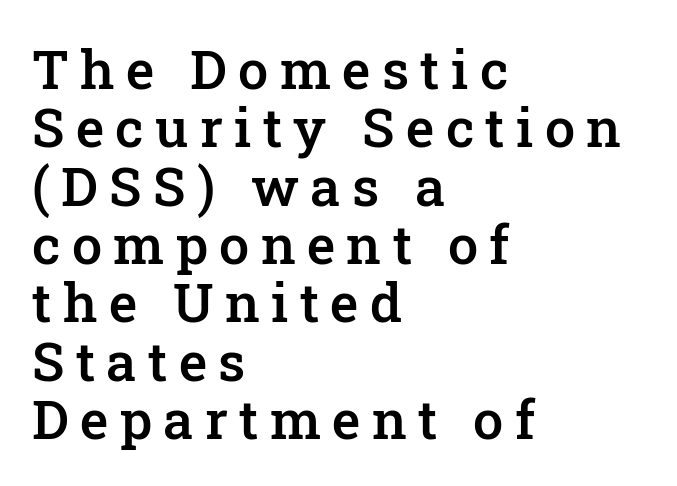
{"serif": "yes", "italic": "no", "bold": "semi", "weight": "semibold", "width": "normal", "stroke_contrast": "low", "x_height": "medium", "monospaced": "no", "underline": "no", "align": "left", "line_spacing": "tight", "line_spacing_ratio": 1.08, "letter_spacing": "wide", "letter_spacing_em": 0.21, "glyph_px": 54}
